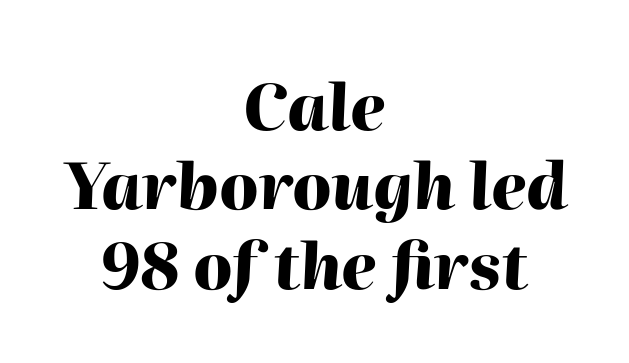
The image shows 64 px heavy type, italic (leaning right); set centered, line spacing 1.24x, normal letter spacing, not underlined; high stroke contrast and a medium x-height.
